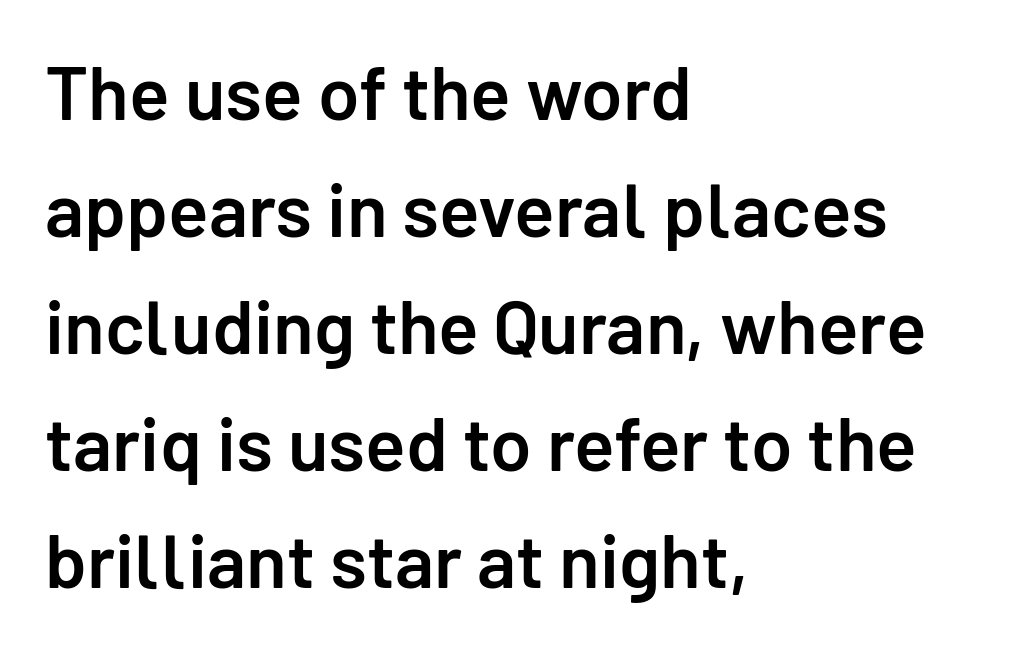
Q: Is the text bold? A: Semi-bold.
Q: Is the text italic (slanted)? A: No, it is upright.
Q: Is the typeface a serif or a sans-serif typeface? A: Sans-serif.
Q: Is the text underlined? A: No.
Q: How is the paragraph aligned? A: Left-aligned.
Q: Is the spacing between letters normal or unusually wide? A: Normal.
Q: Is the spacing between lines tight, normal or loose? A: Normal.
Q: Width (condensed, normal, or wide)? A: Normal.
Q: Stroke contrast? A: Low.
Q: x-height? A: Medium.
Q: Monospaced? A: No.
